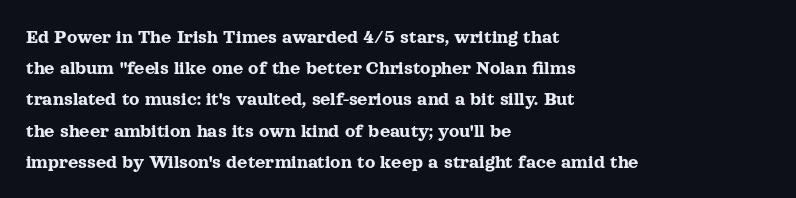
Q: Is the text italic (slanted)? A: No, it is upright.
Q: Is the text underlined? A: No.
Q: How is the paragraph aligned? A: Left-aligned.
Q: Is the spacing between letters normal or unusually wide? A: Normal.
Q: Is the spacing between lines tight, normal or loose? A: Normal.
